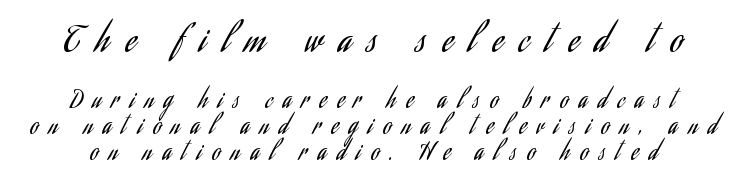
Observe the wide spacing: letters keep a clear distance from each other. Stroke mass is kept to a normal reading level or below. These two chunks differ in scale, with the top chunk taking the larger measure.
